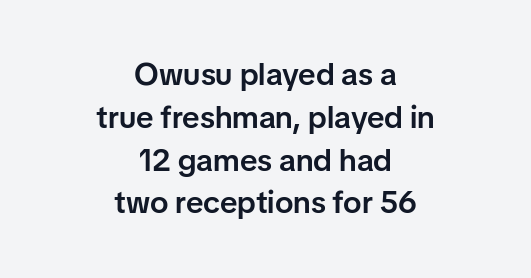
Q: Is the text bold? A: Semi-bold.
Q: Is the text italic (slanted)? A: No, it is upright.
Q: Is the typeface a serif or a sans-serif typeface? A: Sans-serif.
Q: Is the text underlined? A: No.
Q: How is the paragraph aligned? A: Centered.
Q: Is the spacing between letters normal or unusually wide? A: Normal.
Q: Is the spacing between lines tight, normal or loose? A: Normal.
Q: Width (condensed, normal, or wide)? A: Normal.
Q: Stroke contrast? A: Low.
Q: x-height? A: Medium.
Q: Monospaced? A: No.
